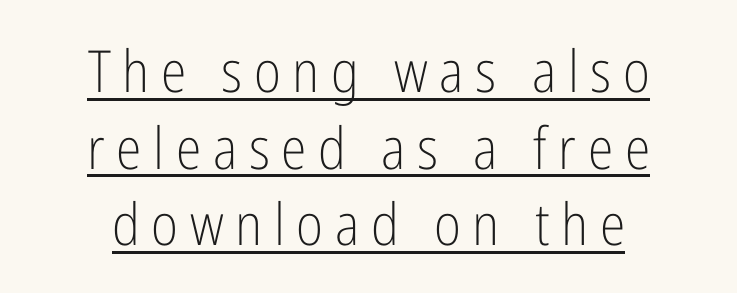
One glance says typical: line gaps are just what's usual. Every character sits straight up, as roman type does. Students, observe the line beneath the letters — that is underlining. The font family rendered here belongs to the sans-serif group. In CSS terms this would be text-align: center. Someone cranked the tracking dial way up on this one.
